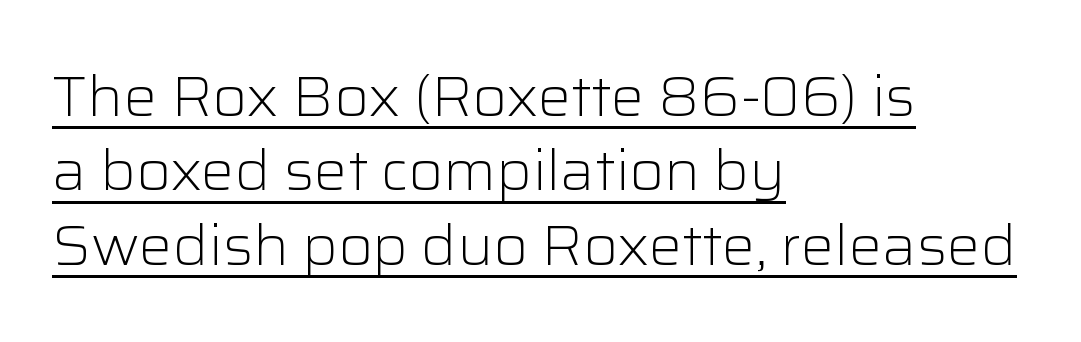
Q: Is the text bold? A: No.
Q: Is the text italic (slanted)? A: No, it is upright.
Q: Is the typeface a serif or a sans-serif typeface? A: Sans-serif.
Q: Is the text underlined? A: Yes.
Q: How is the paragraph aligned? A: Left-aligned.
Q: Is the spacing between letters normal or unusually wide? A: Normal.
Q: Is the spacing between lines tight, normal or loose? A: Normal.
Q: Width (condensed, normal, or wide)? A: Normal.
Q: Stroke contrast? A: Low.
Q: x-height? A: Medium.
Q: Monospaced? A: No.
